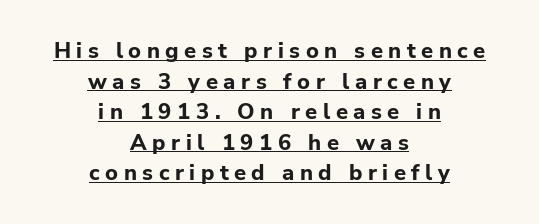
Q: Is the text bold? A: Yes.
Q: Is the text italic (slanted)? A: No, it is upright.
Q: Is the text underlined? A: Yes.
Q: How is the paragraph aligned? A: Centered.
Q: Is the spacing between letters normal or unusually wide? A: Unusually wide.
Q: Is the spacing between lines tight, normal or loose? A: Normal.
